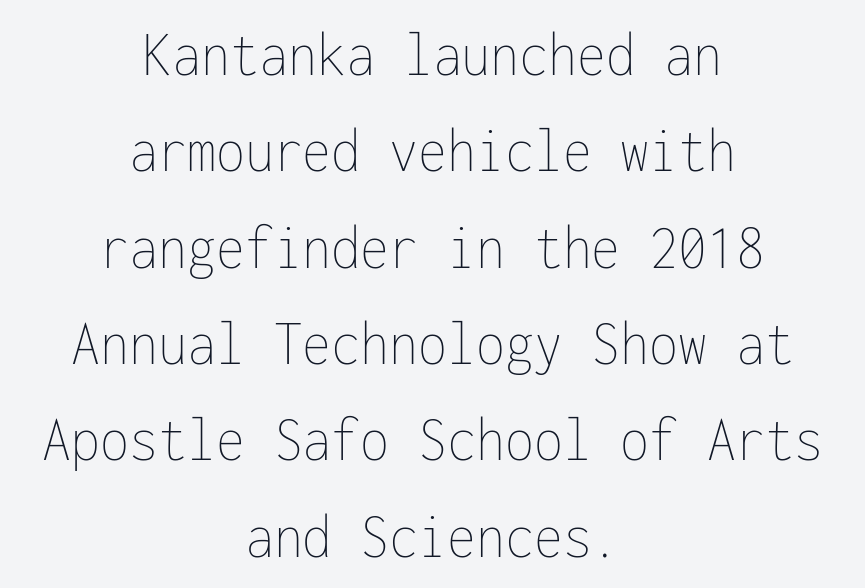
{"italic": "no", "bold": "no", "weight": "thin", "width": "condensed", "stroke_contrast": "low", "x_height": "medium", "monospaced": "yes", "underline": "no", "align": "center", "line_spacing": "normal", "line_spacing_ratio": 1.46, "letter_spacing": "normal", "letter_spacing_em": 0.0, "glyph_px": 66}
